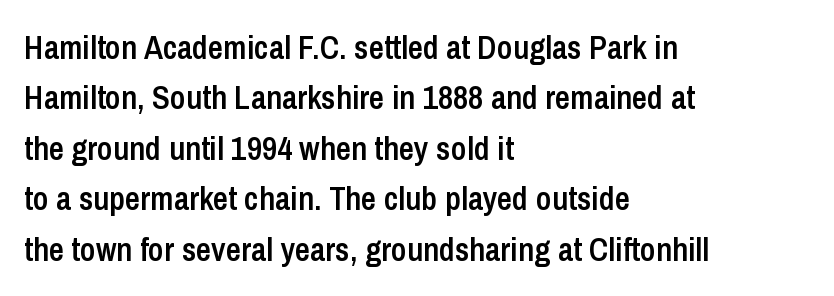
Q: Is the text bold? A: Semi-bold.
Q: Is the text italic (slanted)? A: No, it is upright.
Q: Is the typeface a serif or a sans-serif typeface? A: Sans-serif.
Q: Is the text underlined? A: No.
Q: How is the paragraph aligned? A: Left-aligned.
Q: Is the spacing between letters normal or unusually wide? A: Normal.
Q: Is the spacing between lines tight, normal or loose? A: Normal.
Q: Width (condensed, normal, or wide)? A: Condensed.
Q: Stroke contrast? A: Low.
Q: x-height? A: Medium.
Q: Monospaced? A: No.
